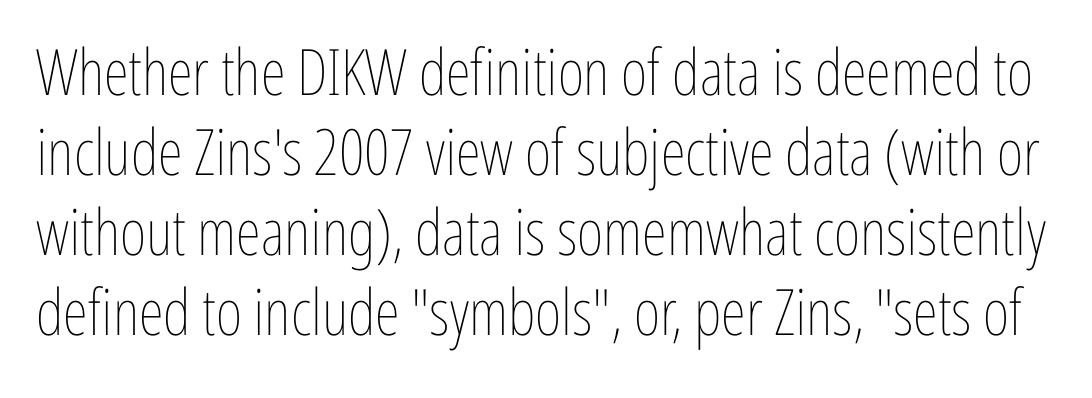
{"italic": "no", "bold": "no", "weight": "thin", "width": "condensed", "stroke_contrast": "low", "x_height": "medium", "monospaced": "no", "underline": "no", "line_spacing": "normal", "line_spacing_ratio": 1.25, "letter_spacing": "normal", "letter_spacing_em": 0.0, "glyph_px": 64}
